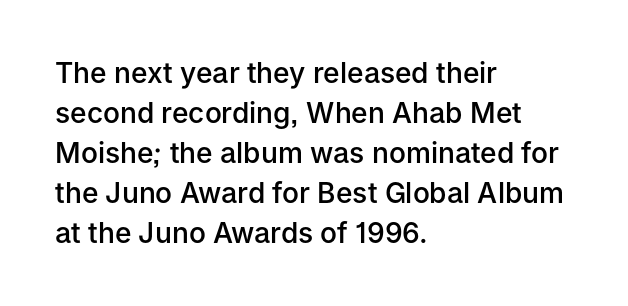
{"serif": "no", "italic": "no", "bold": "semi", "weight": "semibold", "width": "normal", "stroke_contrast": "low", "x_height": "medium", "monospaced": "no", "underline": "no", "align": "left", "line_spacing": "normal", "line_spacing_ratio": 1.43, "letter_spacing": "normal", "letter_spacing_em": 0.0, "glyph_px": 28}
